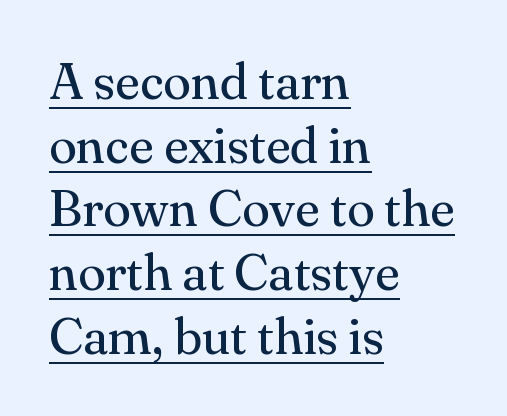
These lines sit exactly where default settings would place them. The letters sit at their default tracking, neither squeezed nor spread. The paragraph has a hard left edge and a soft right edge. Character widths vary here, with narrow letters taking less room than wide ones. Underline: present.
